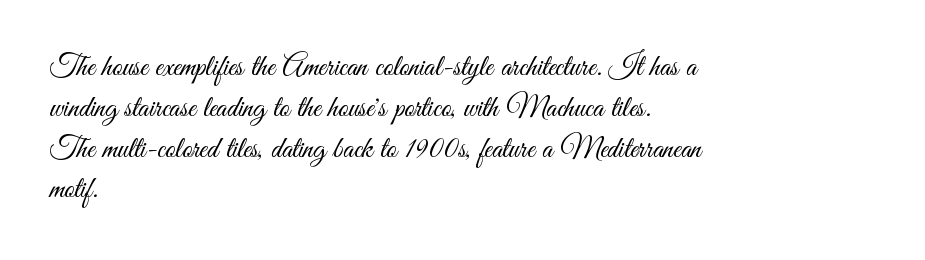
The image shows 30 px light, condensed sans-serif type; set left-aligned, normal line spacing (1.36x), normal letter spacing, not underlined; medium stroke contrast and a small x-height.
